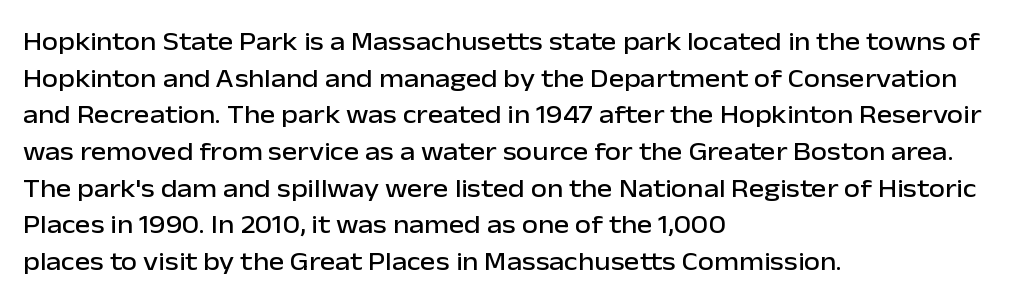
Here the glyphs are tracked normally, forming tight word shapes. Upright lettering throughout. Underline: absent. The lines are quadded left.
